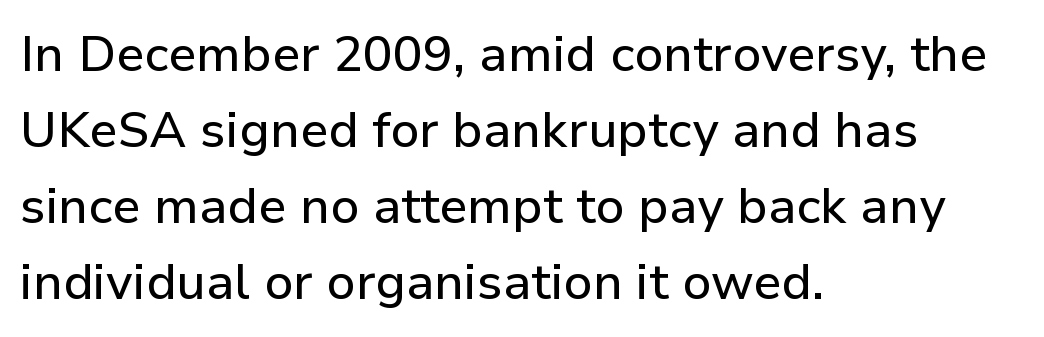
{"serif": "no", "italic": "no", "width": "normal", "stroke_contrast": "low", "x_height": "medium", "monospaced": "no", "underline": "no", "align": "left", "line_spacing": "normal", "line_spacing_ratio": 1.52, "letter_spacing": "normal", "letter_spacing_em": 0.0, "glyph_px": 50}
